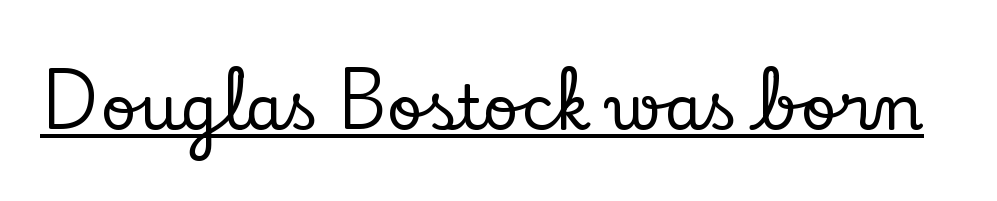
The image shows 62 px text type, upright; set normal letter spacing, underlined; low stroke contrast and a small x-height.
